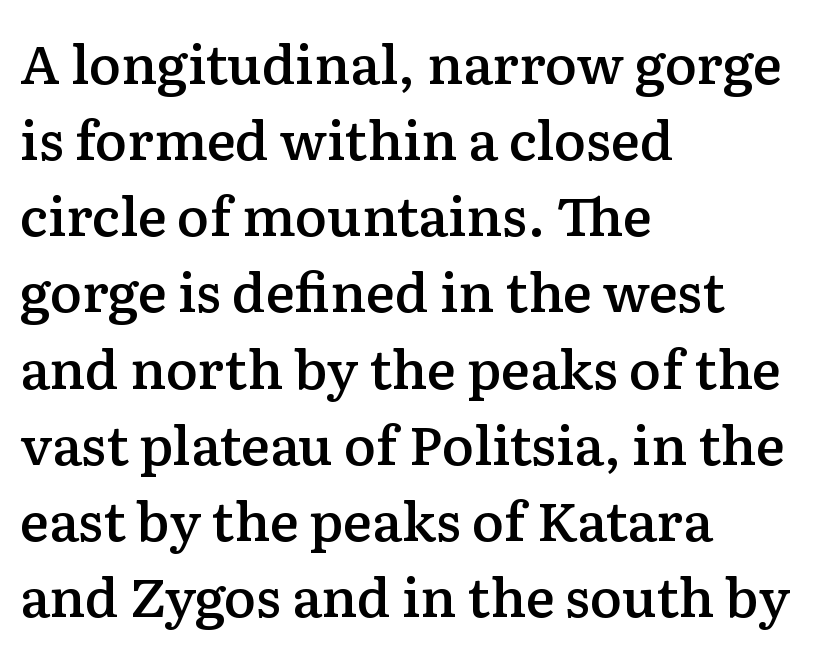
The text block is weighted toward the left margin, trailing off unevenly rightward. Ascenders rise straight up at ninety degrees. Look at the bottom of the vertical strokes: they flare into serifs here. Do the characters align in a grid? No, the font is proportional.
